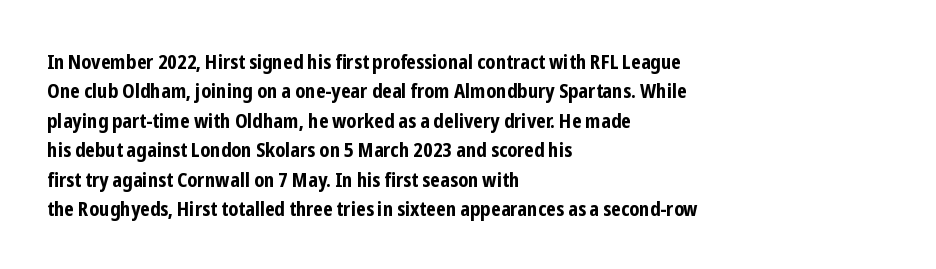
The image shows 20 px bold type, upright; set left-aligned, normal line spacing (1.47x), normal letter spacing, not underlined.
